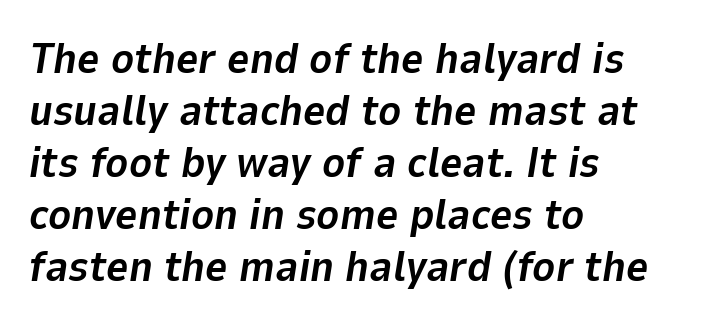
Q: Is the text bold? A: Yes.
Q: Is the text italic (slanted)? A: Yes, it leans right by about 9 degrees.
Q: Is the text underlined? A: No.
Q: How is the paragraph aligned? A: Left-aligned.
Q: Is the spacing between letters normal or unusually wide? A: Normal.
Q: Width (condensed, normal, or wide)? A: Normal.
Q: Stroke contrast? A: Low.
Q: x-height? A: Medium.
Q: Monospaced? A: No.
